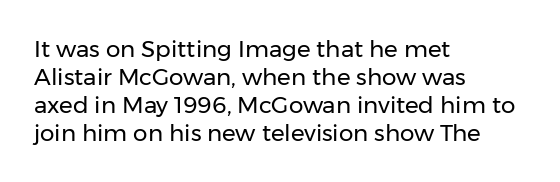
The image shows 23 px text type, upright; set left-aligned, line spacing 1.22x, normal letter spacing, not underlined.
